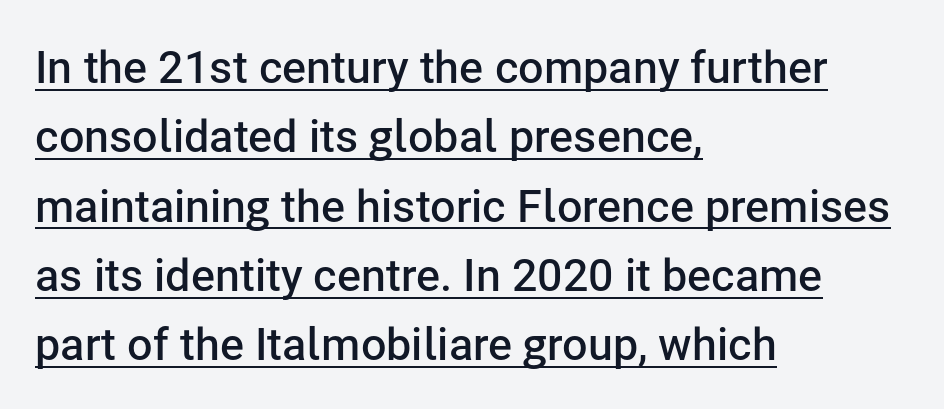
Honestly, the row spacing looks completely unremarkable. Notice the strokes are somewhat thickened but not fully heavy: this is a semibold. The designer went with a sans here, leaving each stem footless. It's the straight-up-and-down kind of type.
